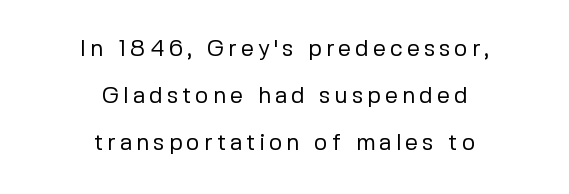
{"italic": "no", "bold": "no", "underline": "no", "align": "center", "line_spacing": "loose", "line_spacing_ratio": 2.05, "glyph_px": 23}
